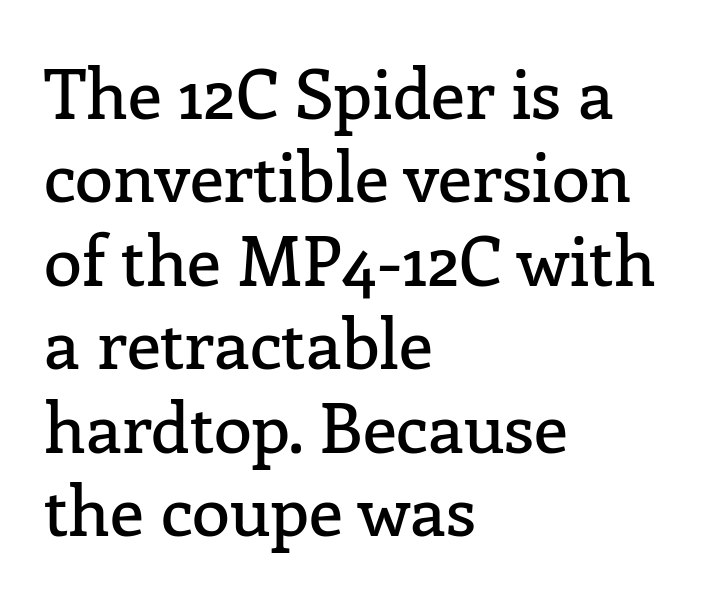
The specimen omits any rule beneath the text block's lines. These lines were composed using upright roman letters. The gaps between neighbouring characters are ordinary and unremarkable. Is this a fixed-width face? No — the glyphs have proportional, varying widths.
